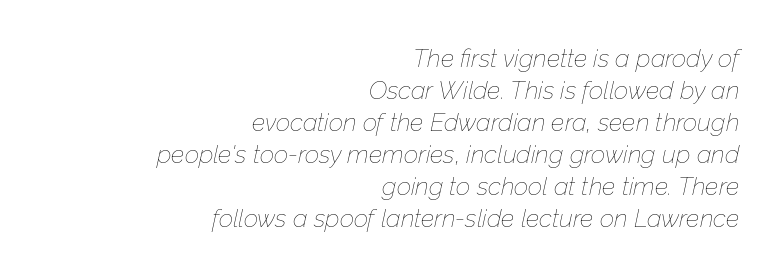
The image shows 25 px text type, italic (leaning right); set right-aligned, normal line spacing (1.28x), normal letter spacing, not underlined.
